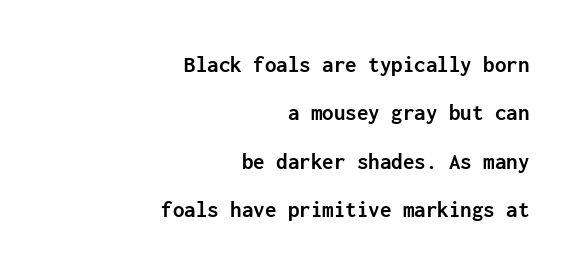
The image shows 23 px bold type, upright; set right-aligned, loose line spacing (2.1x), normal letter spacing, not underlined.
